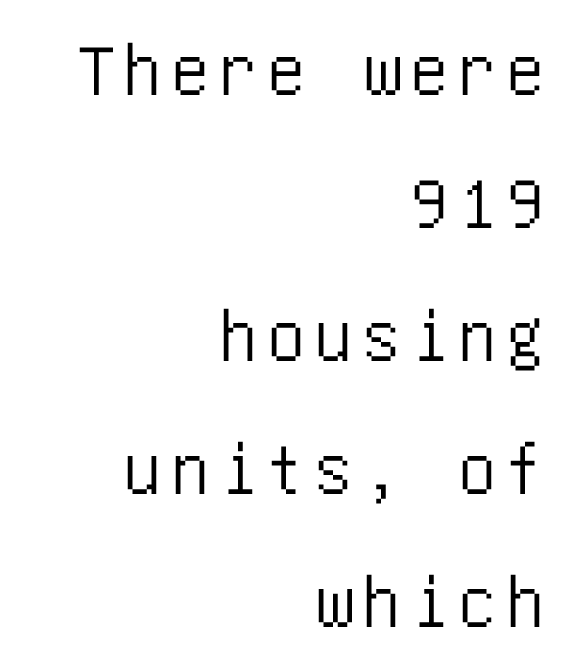
Q: Is the text italic (slanted)? A: No, it is upright.
Q: Is the typeface a serif or a sans-serif typeface? A: Sans-serif.
Q: Is the text underlined? A: No.
Q: How is the paragraph aligned? A: Right-aligned.
Q: Width (condensed, normal, or wide)? A: Condensed.
Q: Stroke contrast? A: Low.
Q: x-height? A: Large.
